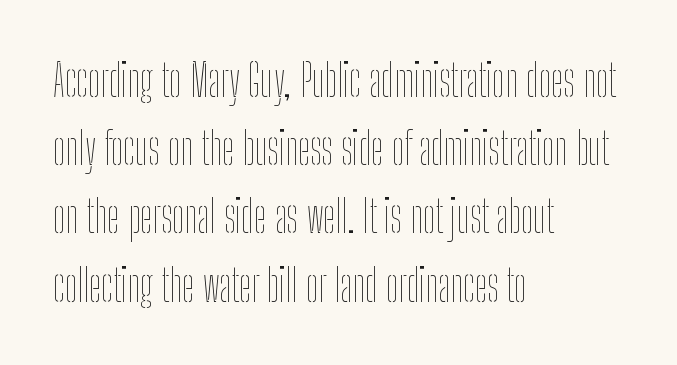
{"italic": "no", "bold": "no", "weight": "thin", "width": "condensed", "stroke_contrast": "low", "x_height": "medium", "monospaced": "no", "underline": "no", "align": "left", "line_spacing": "normal", "line_spacing_ratio": 1.55, "letter_spacing": "normal", "letter_spacing_em": 0.0, "glyph_px": 44}
